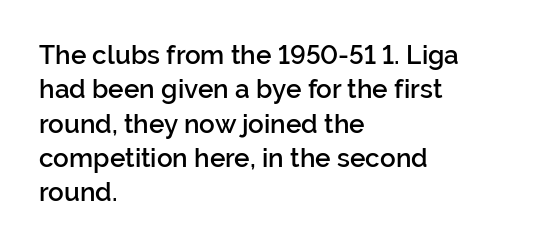
Where is the straight margin? On the left. Short note: letters normally spaced. Lines of text with bare space underneath. On the weight axis this lands at semibold, roughly 600. The passage shown stacks its lines at a standard gap.
